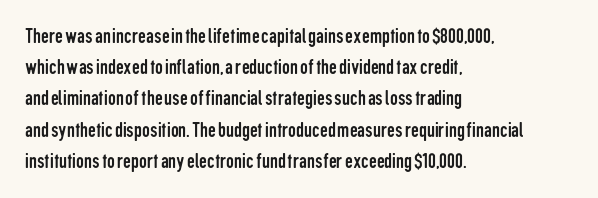
{"italic": "no", "bold": "no", "underline": "no", "align": "left", "line_spacing": "normal", "line_spacing_ratio": 1.42, "letter_spacing": "normal", "letter_spacing_em": 0.0, "glyph_px": 22}
